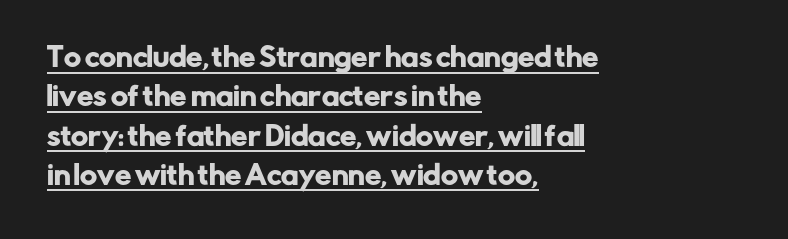
The image shows 26 px text type, upright; set left-aligned, normal line spacing (1.51x), normal letter spacing, underlined.
